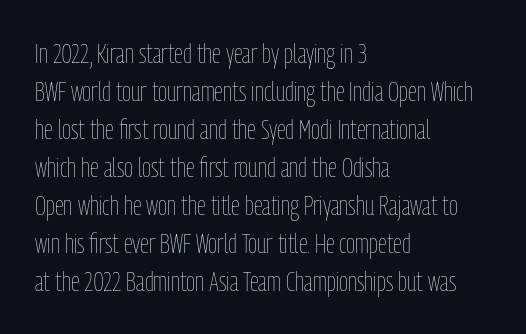
Horizontal bands of white between lines are of average thickness. Teacher's note: observe the even left margin — that is flush-left alignment. A quiet, ordinary-to-light weight characterises the typeface. Does extra space separate the letters? No, they use regular spacing.
